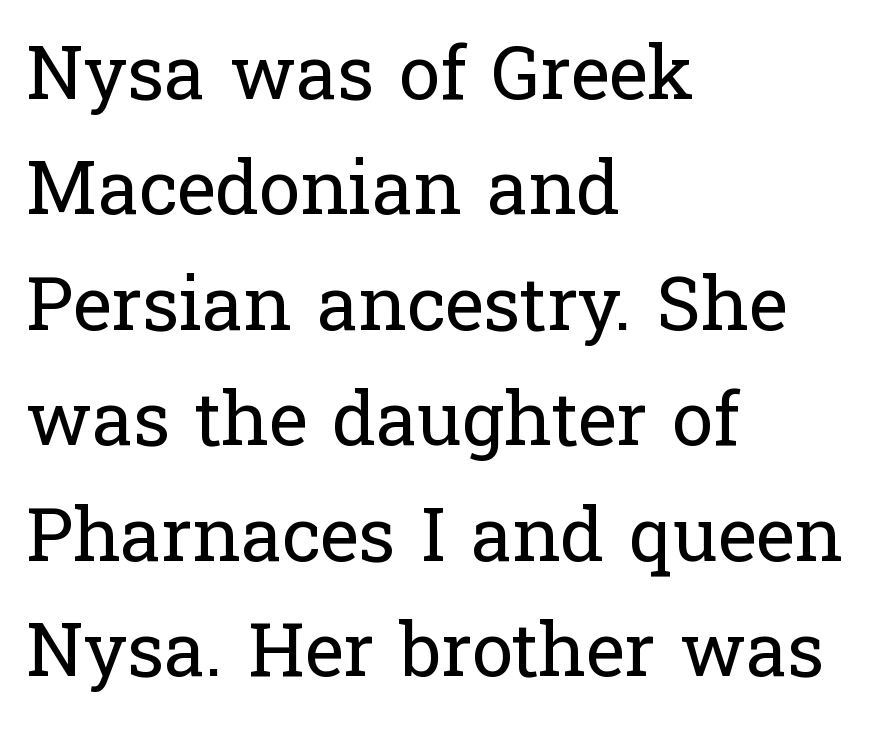
These lines are rendered in a variable-pitch font. The rendering anchors every line to the left-hand side. Honestly, the letter spacing is just normal — you wouldn't notice it. No heavy texture on the line: the type isn't bold. Lines of text with bare space underneath. Leading: standard.
